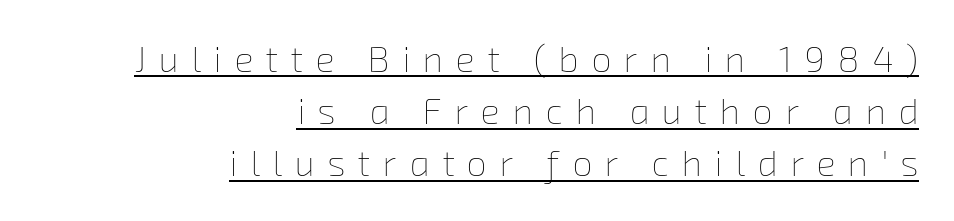
The image shows 36 px thin type; set right-aligned, normal line spacing (1.45x), unusually wide letter spacing (+0.35 em), underlined; low stroke contrast and a medium x-height.
